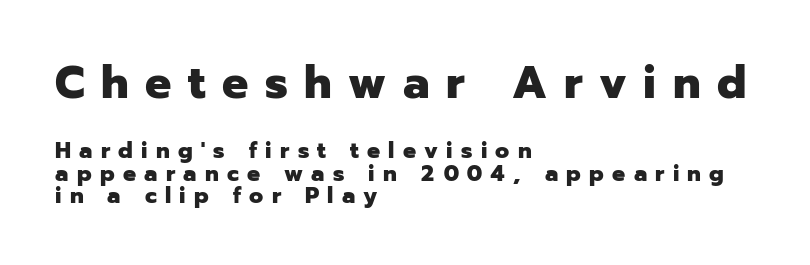
{"serif": "no", "italic": "no", "bold": "yes", "weight": "heavy", "width": "normal", "stroke_contrast": "low", "x_height": "medium", "monospaced": "no", "underline": "no", "align": "left", "line_spacing": "tight", "line_spacing_ratio": 0.97, "letter_spacing": "wide", "letter_spacing_em": 0.36, "larger_block": "first", "size_ratio": 2.0, "glyph_px": 46}
